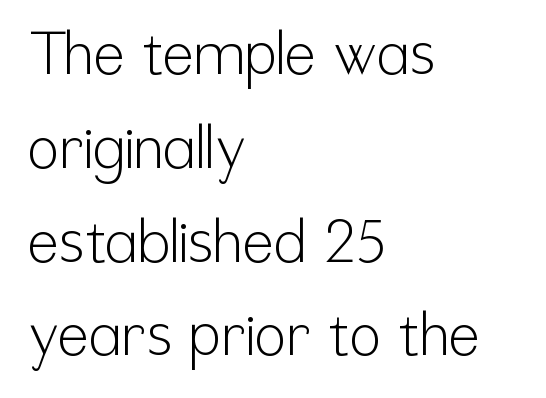
{"serif": "no", "italic": "no", "bold": "no", "weight": "light", "width": "condensed", "stroke_contrast": "low", "x_height": "medium", "monospaced": "no", "underline": "no", "align": "left", "line_spacing": "normal", "line_spacing_ratio": 1.59, "letter_spacing": "normal", "letter_spacing_em": 0.0, "glyph_px": 59}
